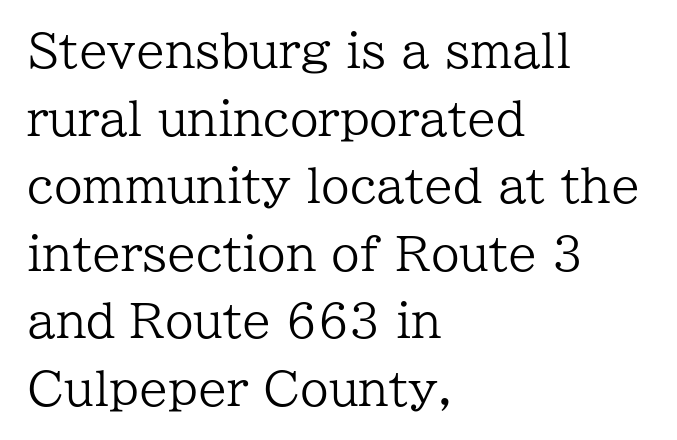
Q: Is the text bold? A: No.
Q: Is the text italic (slanted)? A: No, it is upright.
Q: Is the typeface a serif or a sans-serif typeface? A: Serif.
Q: Is the text underlined? A: No.
Q: How is the paragraph aligned? A: Left-aligned.
Q: Is the spacing between letters normal or unusually wide? A: Normal.
Q: Is the spacing between lines tight, normal or loose? A: Normal.
Q: Width (condensed, normal, or wide)? A: Normal.
Q: Stroke contrast? A: Low.
Q: x-height? A: Medium.
Q: Monospaced? A: No.
